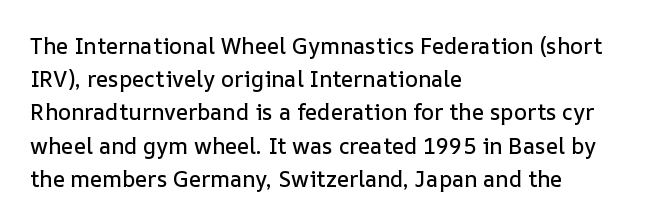
{"italic": "no", "underline": "no", "align": "left", "line_spacing": "normal", "line_spacing_ratio": 1.51, "letter_spacing": "normal", "letter_spacing_em": 0.0, "glyph_px": 22}
